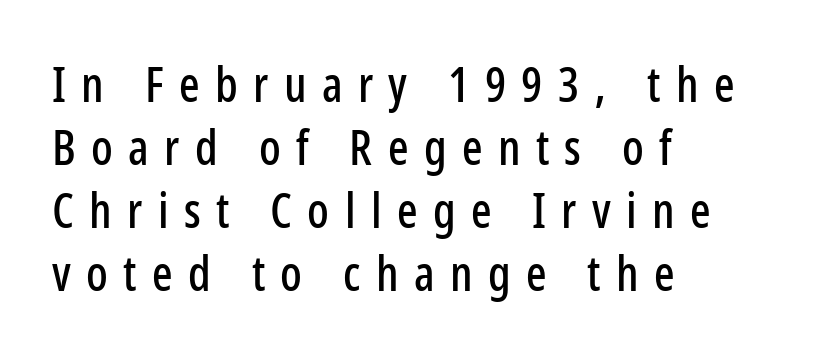
Are there feet on the stems? There aren't — it's a sans. Is the block centered? No — it sits flush against the left margin. Just letters on the line, the space beneath them empty. Posture: vertical. Looks like regular typesetting: each glyph gets only the width it needs. The designer left line spacing at the default.
